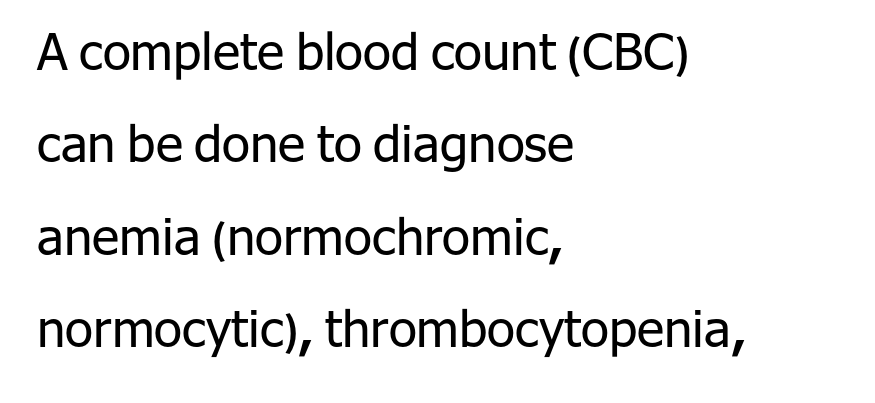
{"serif": "no", "italic": "no", "bold": "no", "weight": "regular", "width": "normal", "stroke_contrast": "low", "x_height": "medium", "monospaced": "no", "underline": "no", "align": "left", "line_spacing_ratio": 1.81, "letter_spacing": "normal", "letter_spacing_em": 0.0, "glyph_px": 51}
